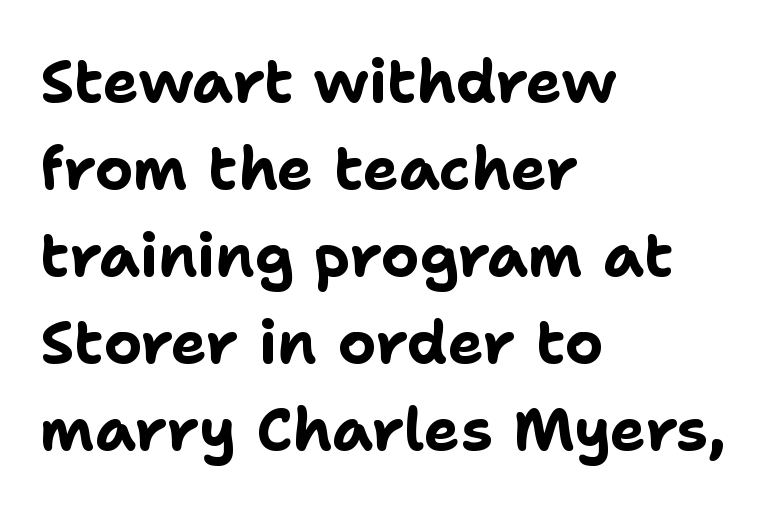
The image shows 60 px bold sans-serif type, upright; set left-aligned, normal line spacing (1.45x), normal letter spacing, not underlined; low stroke contrast and a medium x-height.
